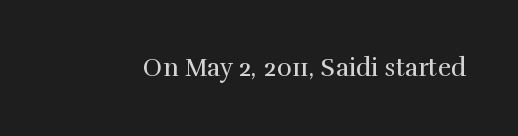
The image shows 25 px text type, upright; set normal letter spacing, not underlined.
